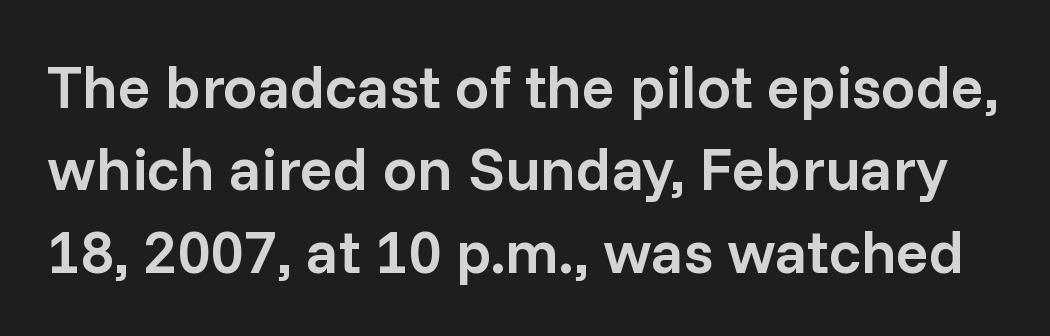
Q: Is the text bold? A: Semi-bold.
Q: Is the text italic (slanted)? A: No, it is upright.
Q: Is the typeface a serif or a sans-serif typeface? A: Sans-serif.
Q: Is the text underlined? A: No.
Q: Is the spacing between letters normal or unusually wide? A: Normal.
Q: Is the spacing between lines tight, normal or loose? A: Normal.
Q: Width (condensed, normal, or wide)? A: Normal.
Q: Stroke contrast? A: Low.
Q: x-height? A: Medium.
Q: Monospaced? A: No.
